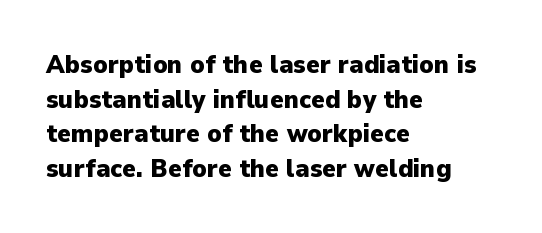
The image shows 26 px bold type, upright; set left-aligned, normal line spacing (1.33x), normal letter spacing, not underlined.
